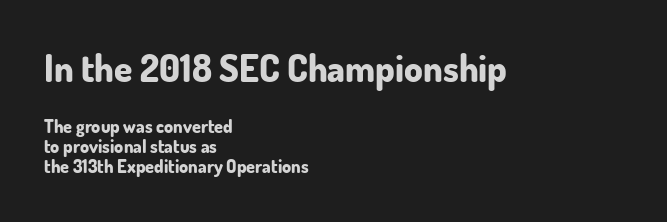
Q: Is the text bold? A: Yes.
Q: Is the text italic (slanted)? A: No, it is upright.
Q: Is the typeface a serif or a sans-serif typeface? A: Sans-serif.
Q: Is the text underlined? A: No.
Q: How is the paragraph aligned? A: Left-aligned.
Q: Is the spacing between letters normal or unusually wide? A: Normal.
Q: Is the spacing between lines tight, normal or loose? A: Tight.
Q: Which block of text is set in a larger size, the first (top) or the second (bottom)? A: The first (top) one.
Q: Width (condensed, normal, or wide)? A: Normal.
Q: Stroke contrast? A: Low.
Q: x-height? A: Small.
Q: Monospaced? A: No.
